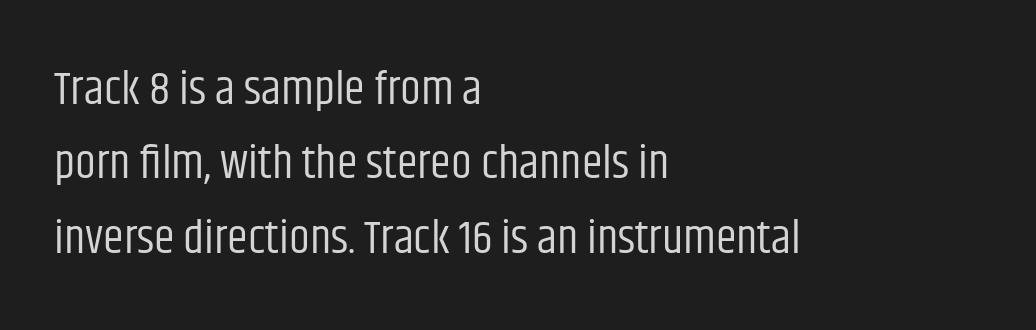
Q: Is the text bold? A: No.
Q: Is the text italic (slanted)? A: No, it is upright.
Q: Is the typeface a serif or a sans-serif typeface? A: Sans-serif.
Q: Is the text underlined? A: No.
Q: How is the paragraph aligned? A: Left-aligned.
Q: Is the spacing between letters normal or unusually wide? A: Normal.
Q: Is the spacing between lines tight, normal or loose? A: Normal.
Q: Width (condensed, normal, or wide)? A: Condensed.
Q: Stroke contrast? A: Low.
Q: x-height? A: Large.
Q: Monospaced? A: No.
